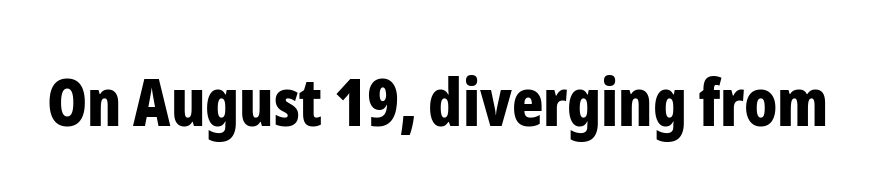
The image shows 65 px bold, condensed sans-serif type, upright; set normal letter spacing, not underlined; low stroke contrast and a medium x-height.
